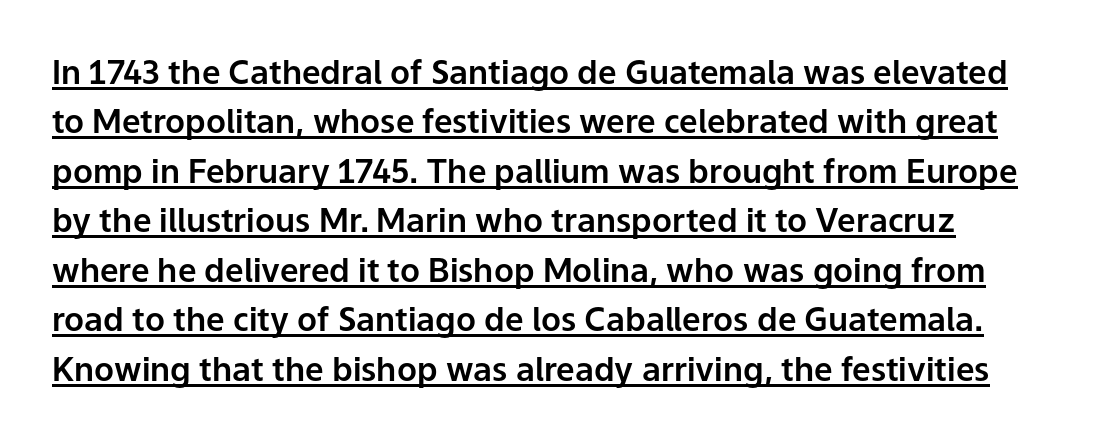
The gaps between neighbouring characters are ordinary and unremarkable. Vertically, the passage feels balanced, rows spaced as you'd expect. Note: no serifs on the glyphs. This sample has the flowing, uneven cadence of proportional lettering. Underlined type.
